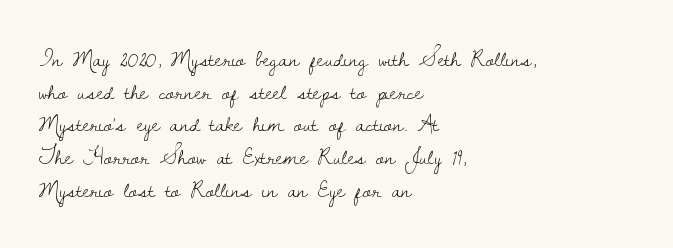
Q: Is the text bold? A: No.
Q: Is the text italic (slanted)? A: Yes.
Q: Is the text underlined? A: No.
Q: How is the paragraph aligned? A: Left-aligned.
Q: Is the spacing between letters normal or unusually wide? A: Normal.
Q: Is the spacing between lines tight, normal or loose? A: Normal.
